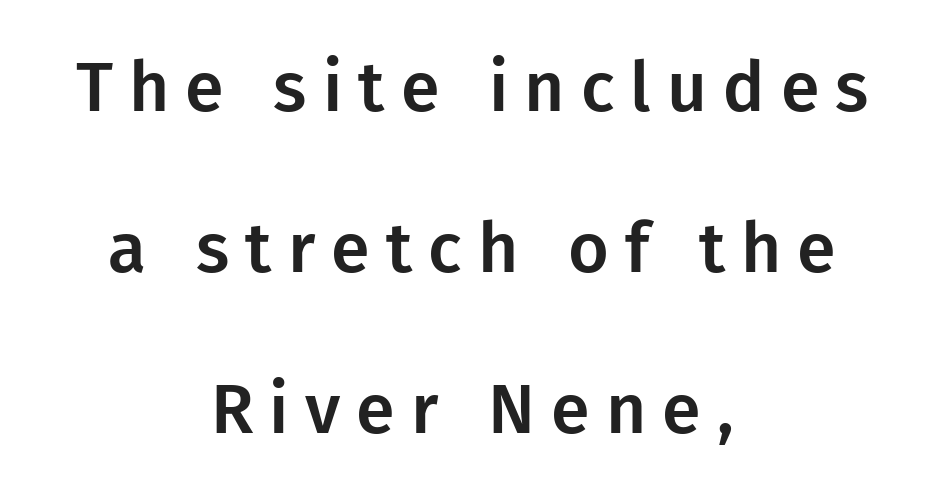
The image shows 70 px sans-serif type, upright; set centered, loose line spacing (2.3x), unusually wide letter spacing (+0.23 em), not underlined; low stroke contrast and a medium x-height.
